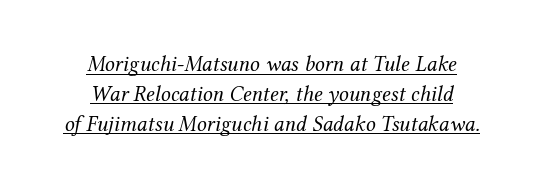
Q: Is the text bold? A: No.
Q: Is the text italic (slanted)? A: Yes, it leans right by about 12 degrees.
Q: Is the text underlined? A: Yes.
Q: How is the paragraph aligned? A: Centered.
Q: Is the spacing between letters normal or unusually wide? A: Normal.
Q: Is the spacing between lines tight, normal or loose? A: Normal.
